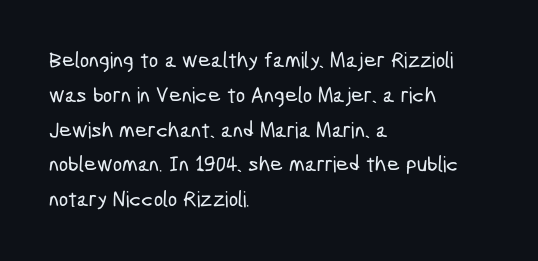
Q: Is the text underlined? A: No.
Q: How is the paragraph aligned? A: Left-aligned.
Q: Is the spacing between letters normal or unusually wide? A: Normal.
Q: Is the spacing between lines tight, normal or loose? A: Normal.
